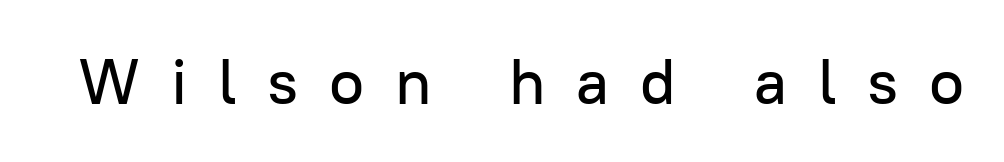
{"serif": "no", "italic": "no", "width": "normal", "stroke_contrast": "low", "x_height": "medium", "monospaced": "no", "underline": "no", "letter_spacing": "wide", "letter_spacing_em": 0.48, "glyph_px": 64}
